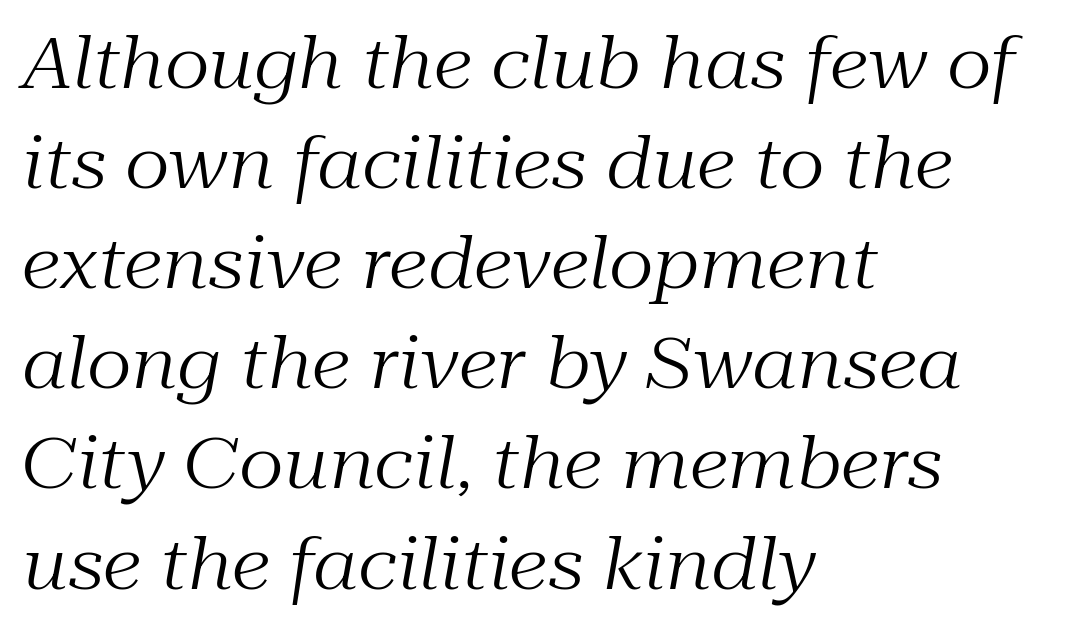
The image shows 71 px regular-weight serif type, italic (leaning right); set left-aligned, normal line spacing (1.41x), normal letter spacing, not underlined; medium stroke contrast and a medium x-height.
